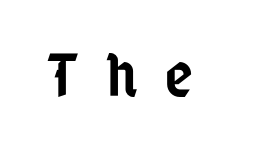
Each letter keeps its own natural width here, so spacing adapts to shape. Tall strokes in this sample are plumb rather than angled. Underline: absent. Weight check: semibold — heavier than regular, not quite bold. This is sans-serif lettering, the kind often seen on screens and signage.
